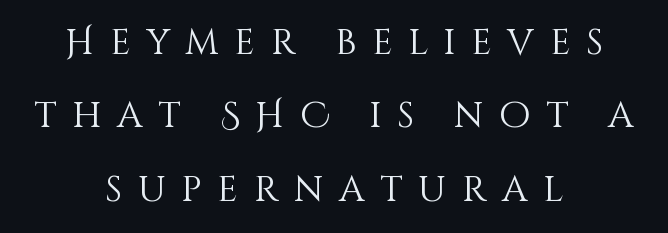
These lines stand farther apart than default settings would place them. A typesetter would mark this as roman, not italic. The typesetting does not lean heavy: it is not bold. Underline: absent. The setting favours the middle, as headings and verse often do. How are the letters spaced? Widely, with obvious added tracking.
